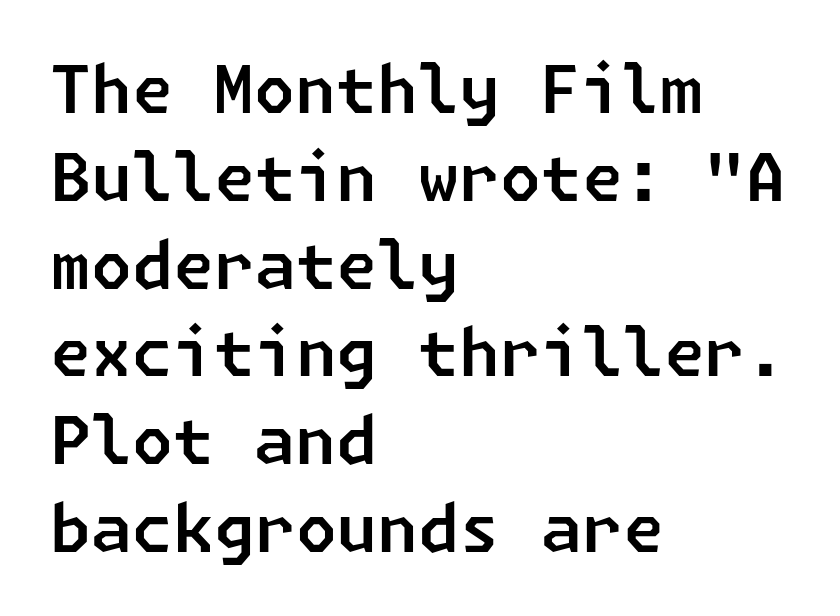
The image shows 66 px sans-serif type; set left-aligned, normal line spacing (1.33x), normal letter spacing, not underlined; low stroke contrast and a medium x-height.
